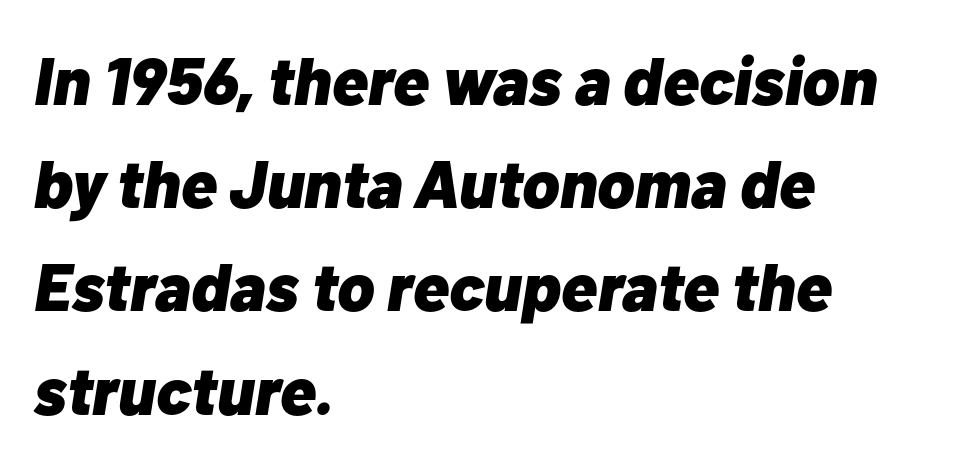
The image shows 67 px heavy type, italic (leaning right); set left-aligned, normal line spacing (1.54x), normal letter spacing, not underlined; low stroke contrast and a medium x-height.
